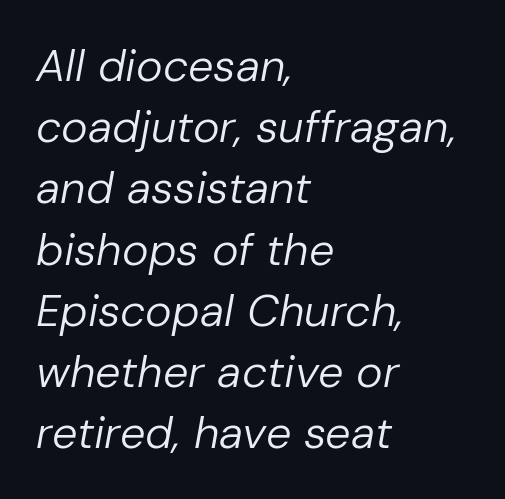
Q: Is the text bold? A: No.
Q: Is the text italic (slanted)? A: Yes, it leans right by about 10 degrees.
Q: Is the text underlined? A: No.
Q: How is the paragraph aligned? A: Left-aligned.
Q: Is the spacing between letters normal or unusually wide? A: Normal.
Q: Is the spacing between lines tight, normal or loose? A: Normal.
Q: Width (condensed, normal, or wide)? A: Normal.
Q: Stroke contrast? A: Low.
Q: x-height? A: Medium.
Q: Monospaced? A: No.
